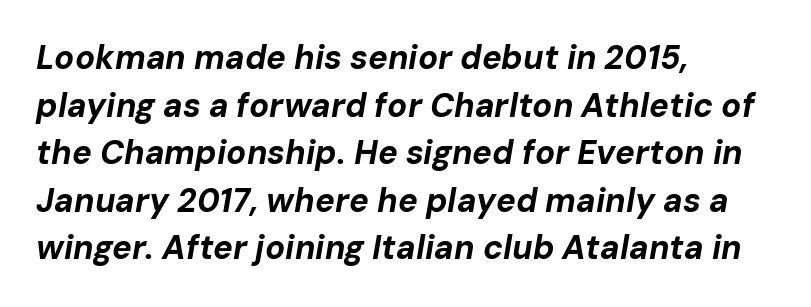
The image shows 33 px bold type, italic (leaning right); set left-aligned, normal line spacing (1.44x), normal letter spacing, not underlined; low stroke contrast and a medium x-height.
